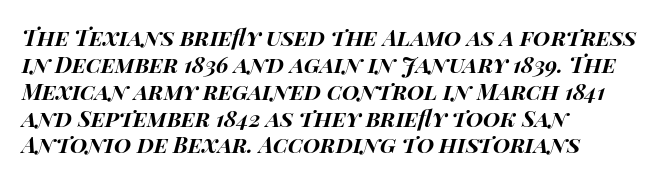
Q: Is the text bold? A: Yes.
Q: Is the text italic (slanted)? A: Yes, it leans right by about 14 degrees.
Q: Is the text underlined? A: No.
Q: How is the paragraph aligned? A: Left-aligned.
Q: Is the spacing between letters normal or unusually wide? A: Normal.
